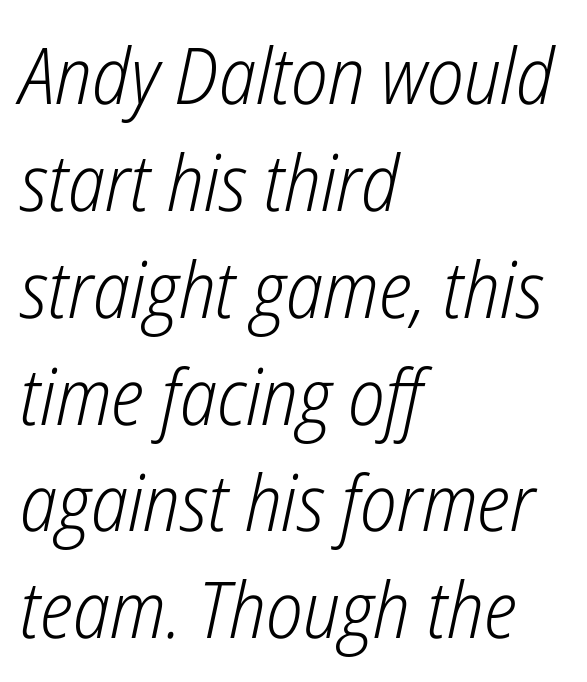
The image shows 78 px light, condensed type, italic (leaning right); set left-aligned, normal line spacing (1.37x), normal letter spacing, not underlined; low stroke contrast and a medium x-height.
